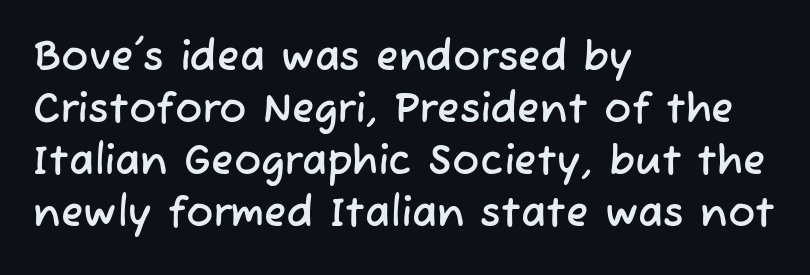
Are there feet on the stems? There aren't — it's a sans. Think of a printed novel: that variable character pitch is what you see here. In terms of leading, this rendering sits right in the middle. These lines stack with their left ends in a neat column. Each word holds together tightly as a unit, with standard inter-letter gaps.
